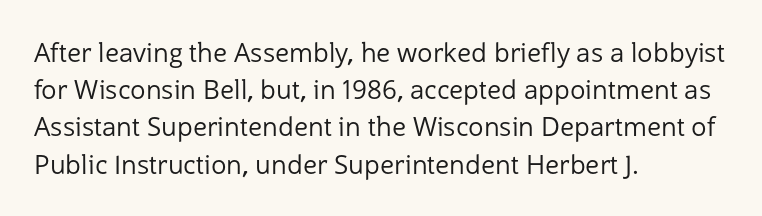
The rendering anchors every line to the left-hand side. A clean baseline with only descenders dipping below it. No chunkiness to these letters — they're not bold. Leading matches the norm, producing a regular column. Ascenders rise straight up at ninety degrees. Nobody touched the tracking dial on this one.
